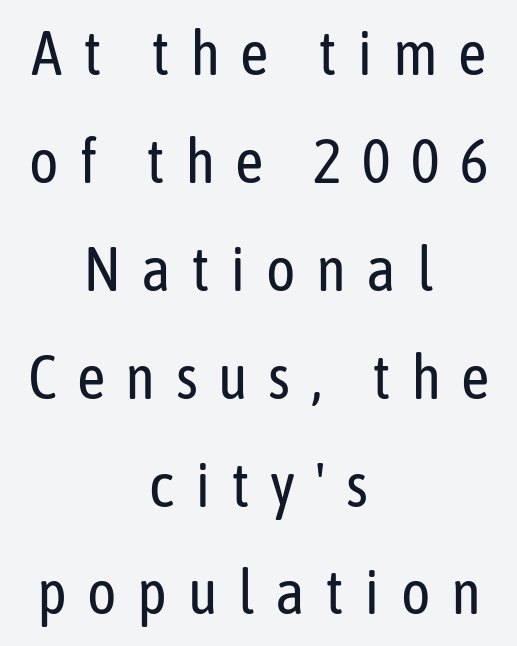
{"serif": "no", "italic": "no", "bold": "no", "weight": "regular", "width": "condensed", "stroke_contrast": "low", "x_height": "medium", "monospaced": "no", "underline": "no", "align": "center", "line_spacing_ratio": 1.74, "letter_spacing": "wide", "letter_spacing_em": 0.33, "glyph_px": 62}
